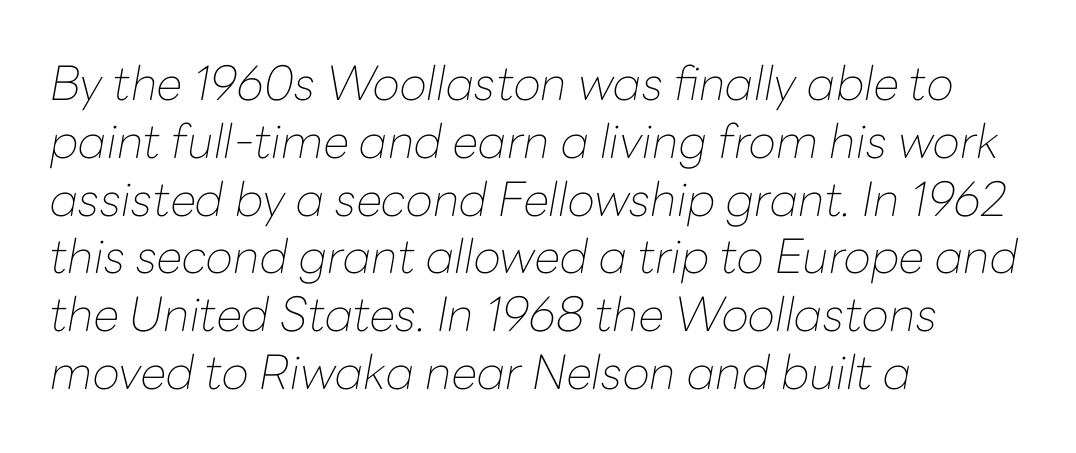
Counters stay open thanks to moderate or lighter strokes. The lines in this sample share a left origin and differ only in where they stop. The letters advance in unequal steps, a hallmark of proportional type. You could call the tracking neutral — neither tight nor loose. The zone under the glyphs is completely vacant. Yep, that's italic — everything's leaning.
